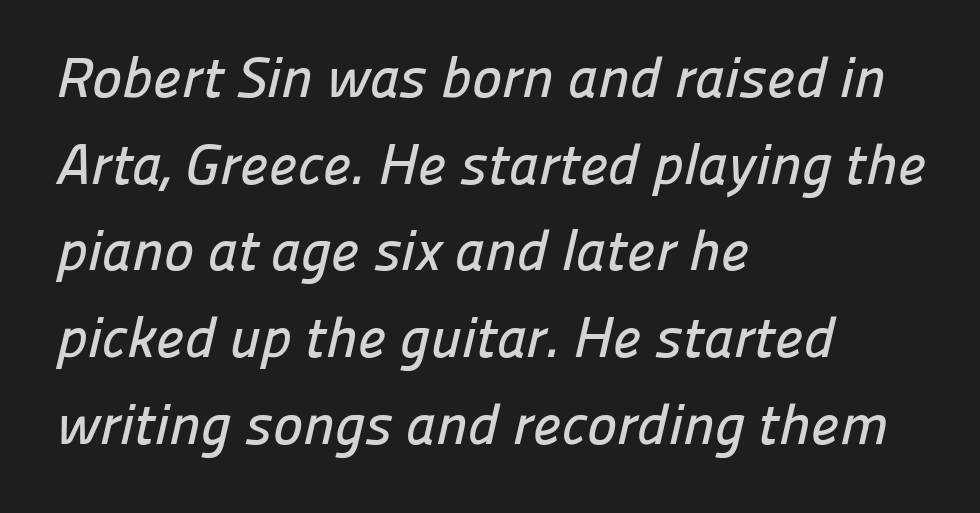
Is this a fixed-width face? No — the glyphs have proportional, varying widths. No feet cap the strokes, marking this as sans-serif type. The rendering uses a moderate line-height, typical for paragraphs. Underline: absent. The type is set solid horizontally, with unmodified tracking.
